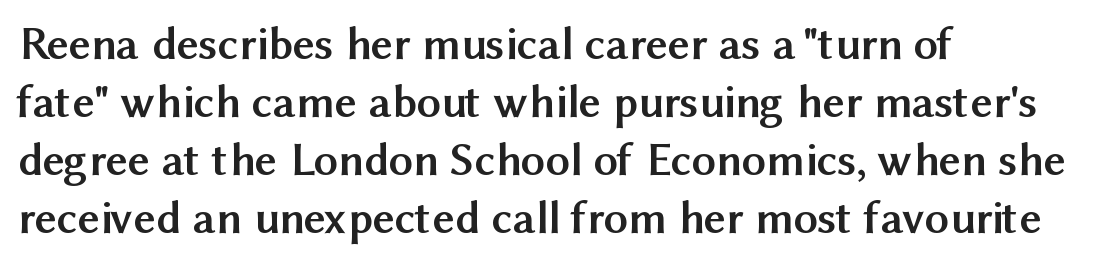
{"serif": "no", "italic": "no", "bold": "yes", "weight": "semibold", "width": "normal", "stroke_contrast": "medium", "x_height": "medium", "monospaced": "no", "underline": "no", "align": "left", "line_spacing_ratio": 1.21, "letter_spacing": "normal", "letter_spacing_em": 0.0, "glyph_px": 48}
